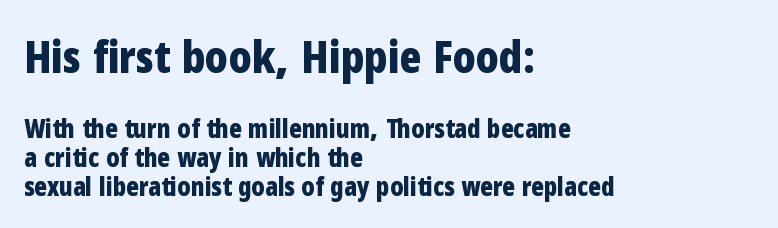
Unmarked baselines from the first word to the last. These lines carry a lot of weight — the face is fully bold. This sample is left-justified, so line endings fall wherever the words run out. Students, observe: this is what under-led, compact text looks like. Here the glyphs are tracked normally, forming tight word shapes. Size contrast runs from large at the top to small at the bottom.
